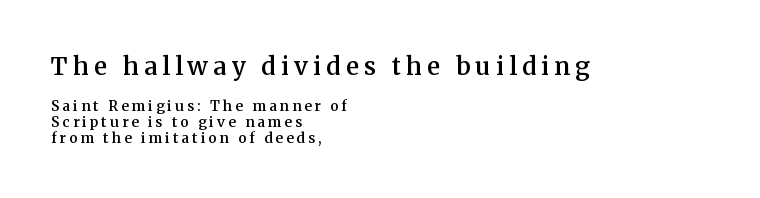
The area under the type is left untouched. These two chunks differ in scale, with the top chunk taking the larger measure. Visually the block forms a straight wall on the left and a jagged coastline on the right. Compared with typical body copy, the letter spacing here is much looser.
